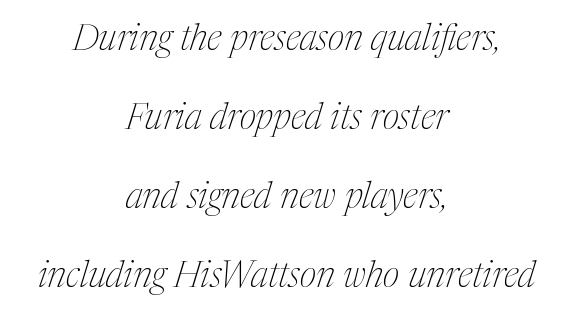
The space between consecutive lines is lavish. Rule under the text: the space is simply empty. A typesetter would mark this as italic. Serif or sans? Serif — the stroke terminals have little feet. Weight: regular or lighter. Do the characters align in a grid? No, the font is proportional.
